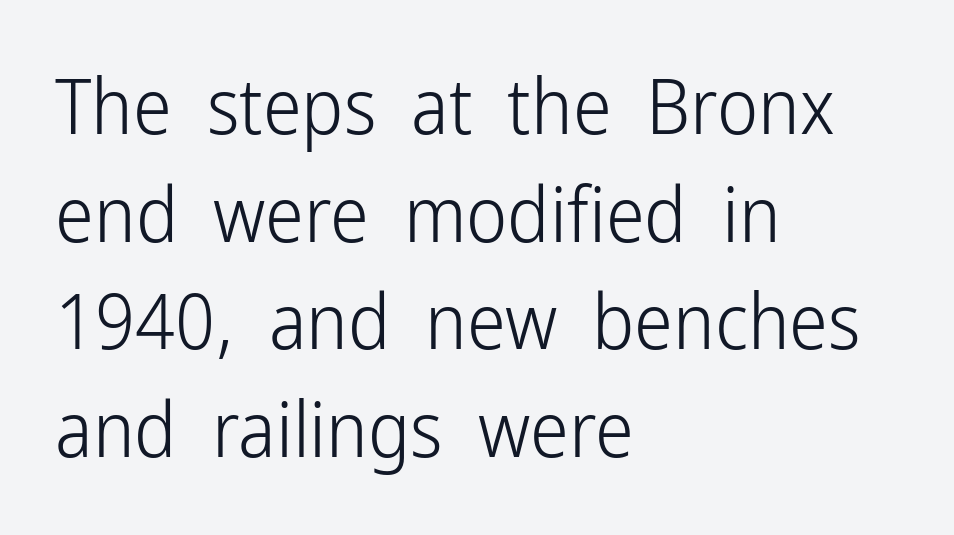
The image shows 78 px light, condensed sans-serif type, upright; set left-aligned, normal line spacing (1.38x), normal letter spacing, not underlined; low stroke contrast and a medium x-height.
